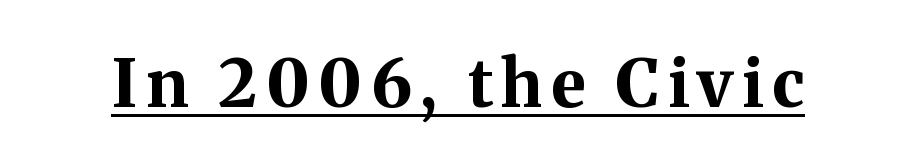
Q: Is the text bold? A: Yes.
Q: Is the text italic (slanted)? A: No, it is upright.
Q: Is the typeface a serif or a sans-serif typeface? A: Serif.
Q: Is the text underlined? A: Yes.
Q: Width (condensed, normal, or wide)? A: Normal.
Q: Stroke contrast? A: Medium.
Q: x-height? A: Medium.
Q: Monospaced? A: No.
